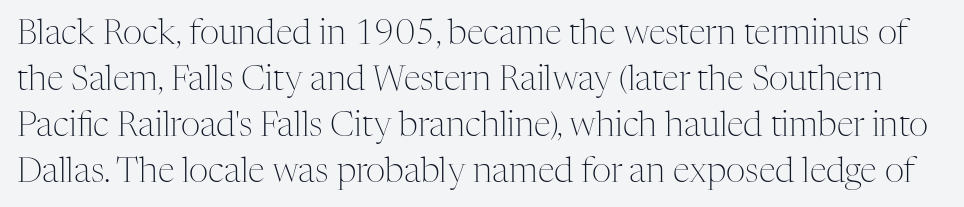
Q: Is the text bold? A: No.
Q: Is the text italic (slanted)? A: No, it is upright.
Q: Is the typeface a serif or a sans-serif typeface? A: Serif.
Q: Is the text underlined? A: No.
Q: Is the spacing between letters normal or unusually wide? A: Normal.
Q: Is the spacing between lines tight, normal or loose? A: Normal.
Q: Width (condensed, normal, or wide)? A: Normal.
Q: Stroke contrast? A: Medium.
Q: x-height? A: Medium.
Q: Monospaced? A: No.
